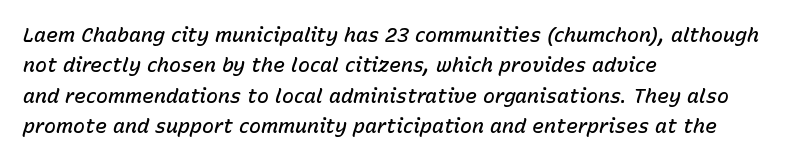
Normally led — the rows are evenly, conventionally spaced. I'd describe the lettering as semibold — firm but not a full bold. Descenders hang freely into open space. These lines are set flush left with a ragged right edge.
